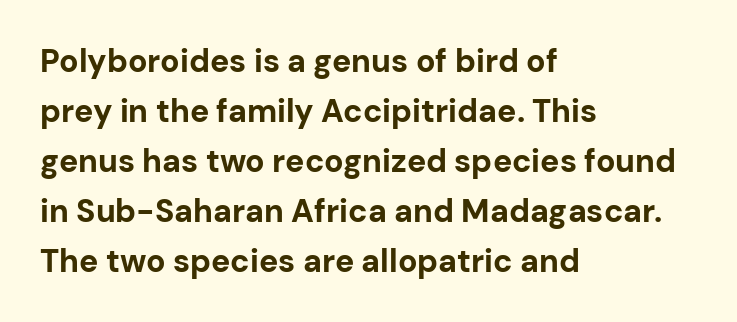
Is this a fixed-width face? No — the glyphs have proportional, varying widths. The line-height multiplier appears to be the usual default. The rendering shows plain stroke endings on the letterforms — a sans-serif design. Emphasis by weight is at full strength: bold.
